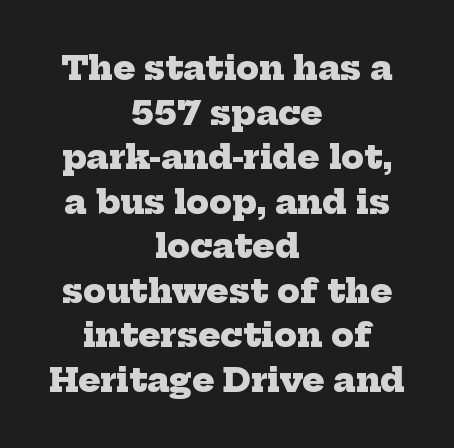
{"serif": "yes", "bold": "yes", "weight": "heavy", "width": "normal", "stroke_contrast": "low", "x_height": "medium", "monospaced": "no", "underline": "no", "align": "center", "line_spacing": "normal", "line_spacing_ratio": 1.35, "letter_spacing": "normal", "letter_spacing_em": 0.0, "glyph_px": 33}
